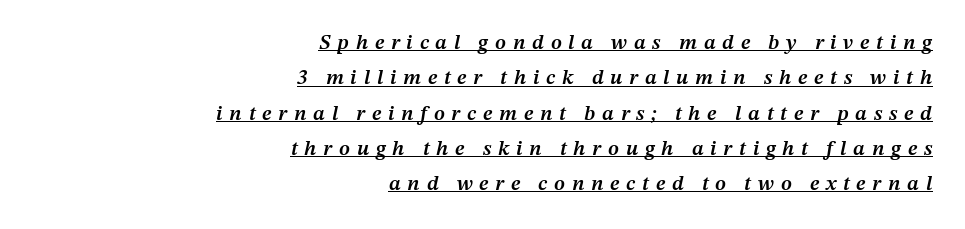
{"italic": "yes", "lean": "right", "slant_degrees": 12, "bold": "semi", "underline": "yes", "align": "right", "line_spacing": "normal", "line_spacing_ratio": 1.68, "letter_spacing": "wide", "letter_spacing_em": 0.32, "glyph_px": 21}
